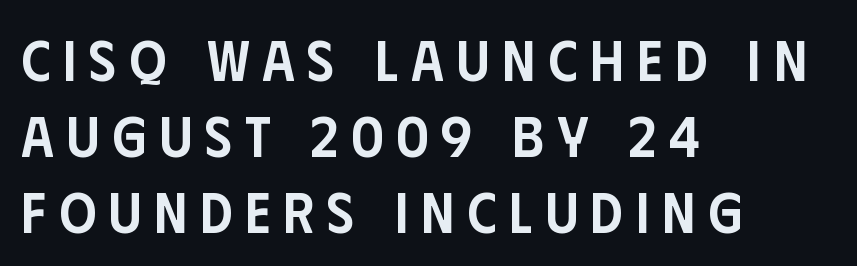
The image shows 58 px semibold, condensed sans-serif type, upright; set left-aligned, normal line spacing (1.31x), unusually wide letter spacing (+0.22 em), not underlined; low stroke contrast and a large x-height.
